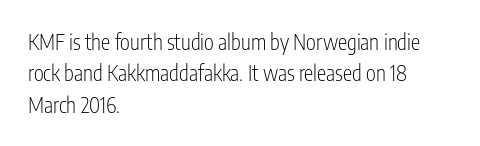
Q: Is the text bold? A: No.
Q: Is the text italic (slanted)? A: No, it is upright.
Q: Is the text underlined? A: No.
Q: How is the paragraph aligned? A: Left-aligned.
Q: Is the spacing between letters normal or unusually wide? A: Normal.
Q: Is the spacing between lines tight, normal or loose? A: Normal.
